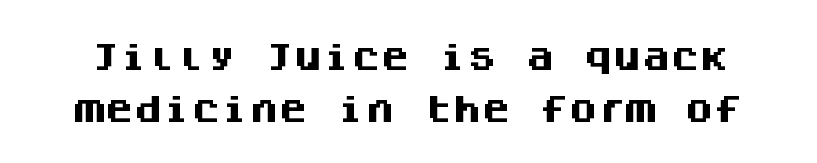
{"serif": "no", "italic": "no", "bold": "yes", "weight": "heavy", "width": "normal", "stroke_contrast": "medium", "x_height": "large", "monospaced": "yes", "underline": "no", "line_spacing_ratio": 1.78, "letter_spacing": "normal", "letter_spacing_em": 0.0, "glyph_px": 29}
